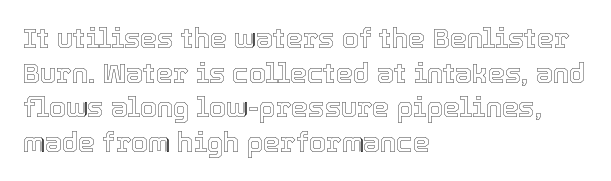
The image shows 27 px text type, upright; set left-aligned, normal line spacing (1.28x), normal letter spacing, not underlined.
